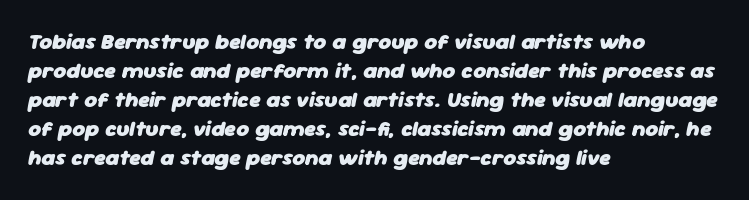
These lines were composed using italics. This sample keeps an unexceptional amount of space between lines. You could call the tracking neutral — neither tight nor loose. Emphasis by weight is at full strength: bold. All the whitespace from short lines collects on the right. Lines of text with bare space underneath.
